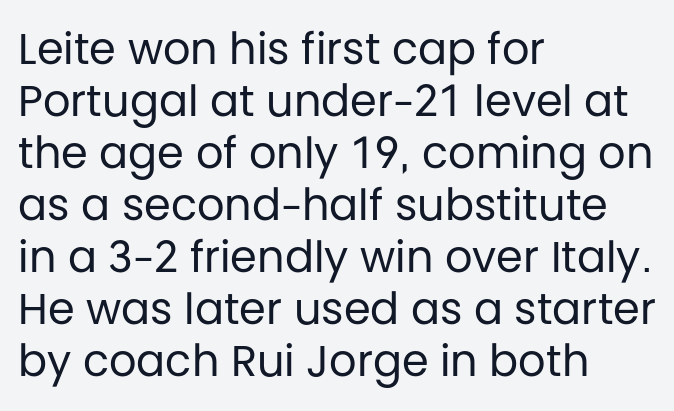
{"serif": "no", "italic": "no", "bold": "no", "weight": "regular", "width": "normal", "stroke_contrast": "low", "x_height": "large", "monospaced": "no", "underline": "no", "align": "left", "line_spacing_ratio": 1.21, "letter_spacing": "normal", "letter_spacing_em": 0.0, "glyph_px": 43}
